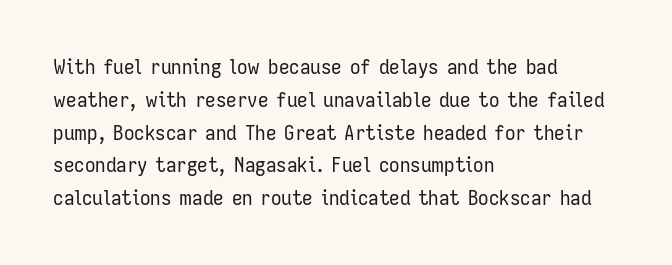
{"italic": "no", "bold": "no", "underline": "no", "align": "left", "line_spacing": "normal", "line_spacing_ratio": 1.56, "letter_spacing": "normal", "letter_spacing_em": 0.0, "glyph_px": 21}
